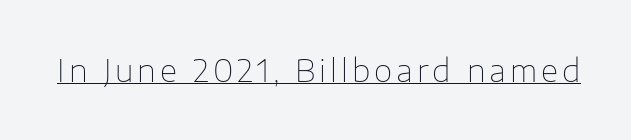
{"serif": "no", "italic": "no", "bold": "no", "weight": "thin", "width": "normal", "stroke_contrast": "low", "x_height": "medium", "monospaced": "no", "underline": "yes", "glyph_px": 30}
